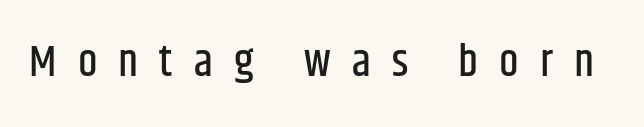
{"serif": "no", "italic": "no", "width": "condensed", "stroke_contrast": "low", "x_height": "large", "monospaced": "no", "underline": "no", "letter_spacing": "wide", "letter_spacing_em": 0.48, "glyph_px": 44}
